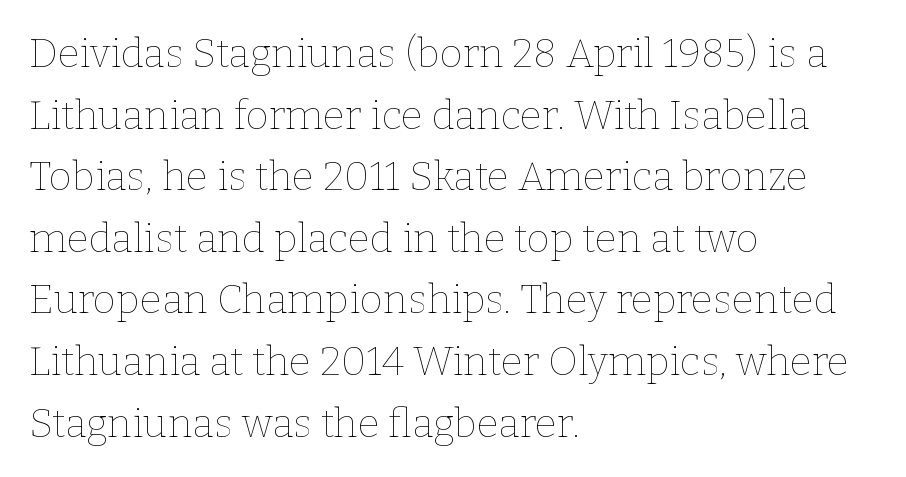
Heaviness? Minimal to ordinary, like unemphasized prose. Tracking value appears to be zero — textbook default spacing. The type sits square on the baseline with zero lean. Here the designer chose a conventional face with non-uniform glyph widths. Check under the words: just untouched page. Compared with a centered layout, this one pins lines to the left instead.
